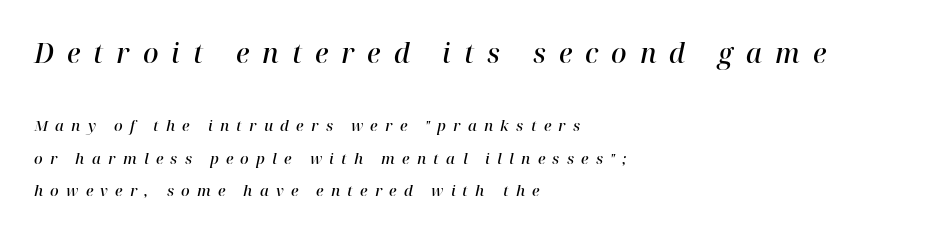
The image shows 27 px text type, italic (leaning right); set left-aligned, loose line spacing (2.17x), unusually wide letter spacing (+0.48 em), not underlined; the first (top) block is 1.8x larger.
